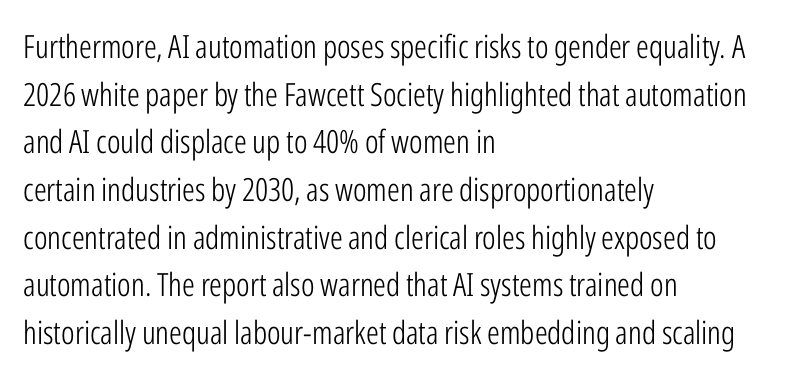
{"serif": "no", "italic": "no", "bold": "no", "weight": "light", "width": "condensed", "stroke_contrast": "low", "x_height": "medium", "monospaced": "no", "underline": "no", "align": "left", "line_spacing": "normal", "line_spacing_ratio": 1.49, "letter_spacing": "normal", "letter_spacing_em": 0.0, "glyph_px": 32}
